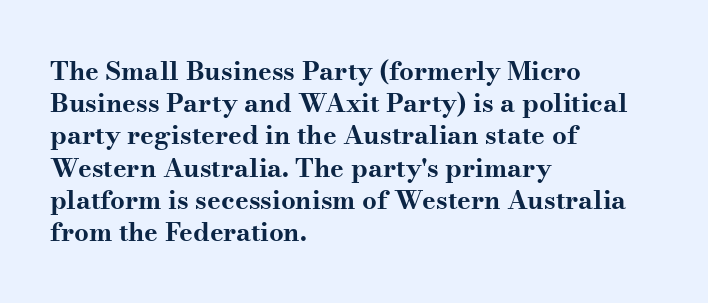
Descenders hang freely into open space. Rendered with straight, roman letterforms. The strokes are fattened all the way to bold. This rendering uses left alignment, leaving the right contour irregular.
